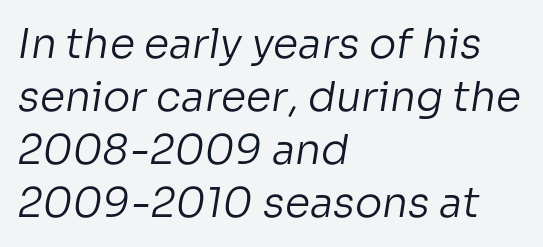
Varying glyph widths throughout — classic text-font behaviour. The lines are quadded left. A typesetter would call this zero additional tracking. Caption: face not bold, strokes unweighted.
